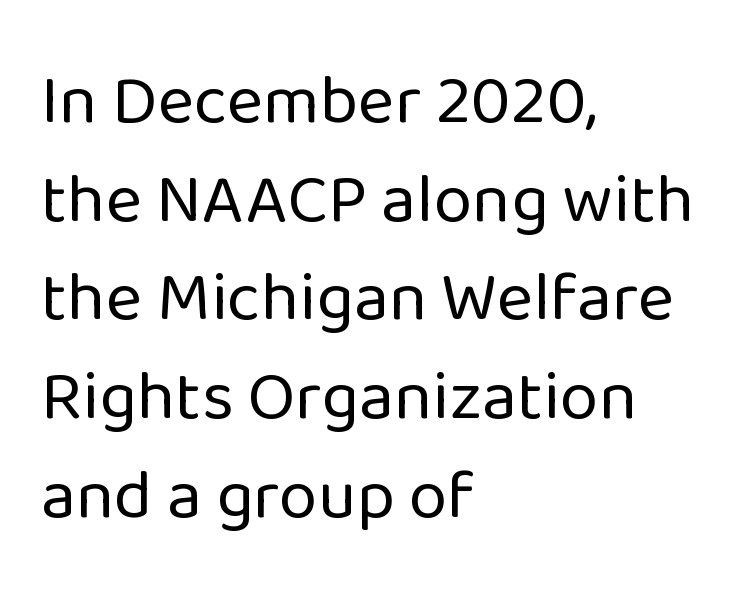
Check where the strokes stop: nothing finishes them off — pure sans. Vertical stems look standard width or narrower in stroke. Think of a printed novel: that variable character pitch is what you see here. Spacing between characters is what you'd get straight out of the box. The rag falls on the right side of this text block.
